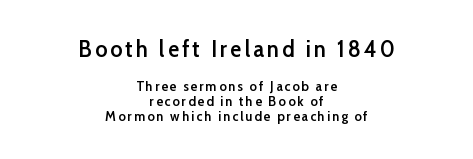
The image shows 23 px text type, upright; set centered, tight line spacing (1.07x), not underlined; the first (top) block is 1.64x larger.
